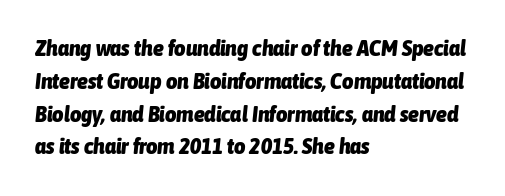
Q: Is the text bold? A: Yes.
Q: Is the text italic (slanted)? A: Yes, it leans right by about 6 degrees.
Q: Is the text underlined? A: No.
Q: How is the paragraph aligned? A: Left-aligned.
Q: Is the spacing between letters normal or unusually wide? A: Normal.
Q: Is the spacing between lines tight, normal or loose? A: Normal.
